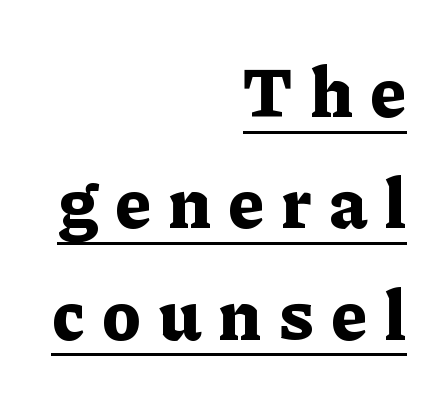
Is this a sans? No — the strokes have serifs. Letter spacing: wide. Interline gaps are of average width in this sample. Glance below the letters and you will spot a drawn line.
